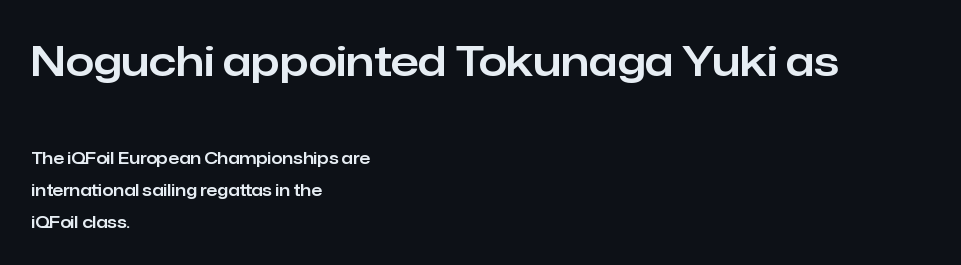
The image shows 41 px sans-serif type, upright; set left-aligned, loose line spacing (2.0x), normal letter spacing, not underlined; the first (top) block is 2.56x larger; low stroke contrast and a medium x-height.
